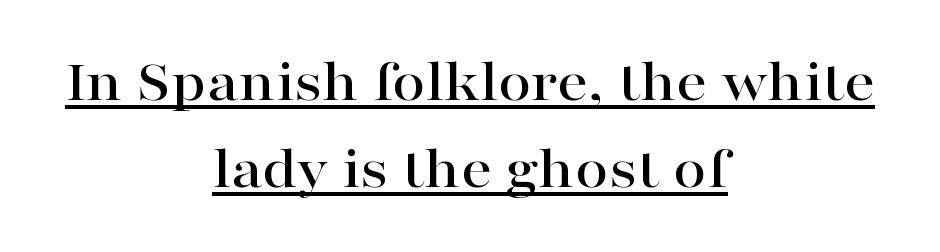
There is no visible air inserted between adjacent glyphs. The whitespace from short lines is split evenly between both sides. Classification — serif. How would I describe the line gaps? Plain and ordinary.
